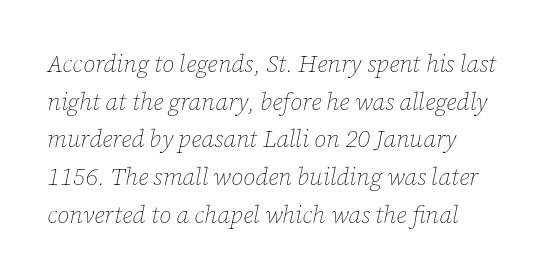
The image shows 24 px text type, italic (leaning right); set normal line spacing (1.57x), normal letter spacing, not underlined.
